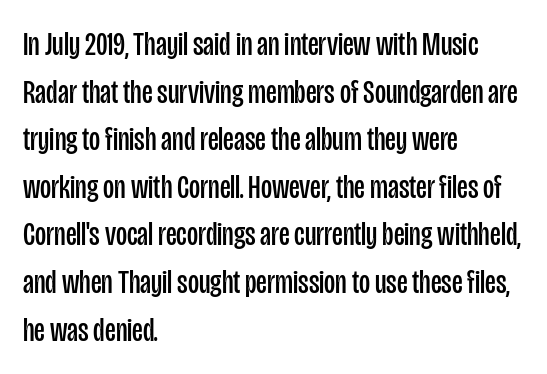
The image shows 34 px regular-weight, condensed sans-serif type, upright; set left-aligned, normal line spacing (1.4x), normal letter spacing, not underlined; low stroke contrast and a large x-height.
